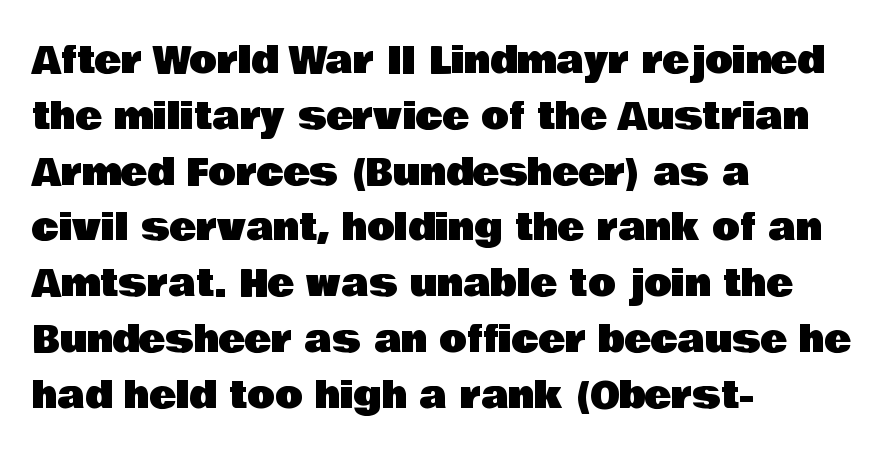
{"serif": "no", "italic": "no", "width": "normal", "stroke_contrast": "low", "x_height": "large", "monospaced": "no", "underline": "no", "align": "left", "line_spacing": "normal", "line_spacing_ratio": 1.55, "letter_spacing": "normal", "letter_spacing_em": 0.0, "glyph_px": 36}
